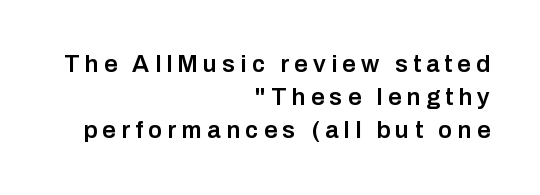
Q: Is the text bold? A: Semi-bold.
Q: Is the text italic (slanted)? A: No, it is upright.
Q: Is the text underlined? A: No.
Q: How is the paragraph aligned? A: Right-aligned.
Q: Is the spacing between letters normal or unusually wide? A: Unusually wide.
Q: Is the spacing between lines tight, normal or loose? A: Normal.
